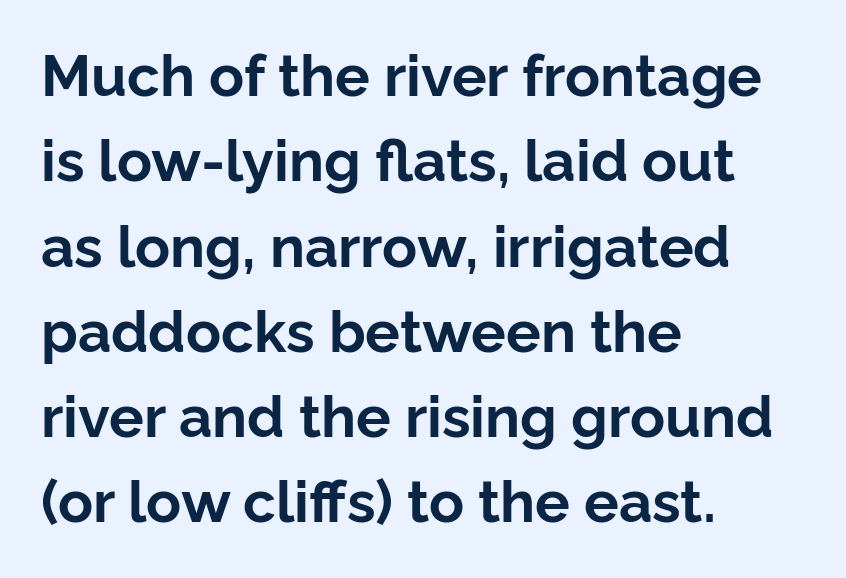
The rendering uses a moderate line-height, typical for paragraphs. One-word summary of the alignment: left. Is there any slant? The stems are plumb. The text was rendered using a sans face with plain stroke endings.
